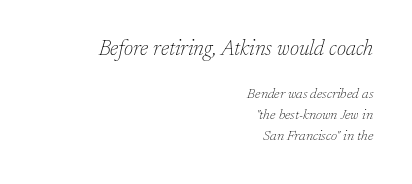
Q: Is the text bold? A: No.
Q: Is the text italic (slanted)? A: Yes, it leans right by about 17 degrees.
Q: Is the text underlined? A: No.
Q: How is the paragraph aligned? A: Right-aligned.
Q: Is the spacing between letters normal or unusually wide? A: Normal.
Q: Is the spacing between lines tight, normal or loose? A: Normal.
Q: Which block of text is set in a larger size, the first (top) or the second (bottom)? A: The first (top) one.
